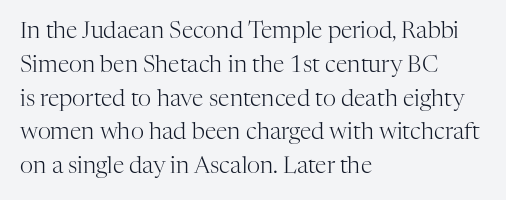
The image shows 23 px text type, upright; set left-aligned, normal line spacing (1.47x), normal letter spacing, not underlined.
